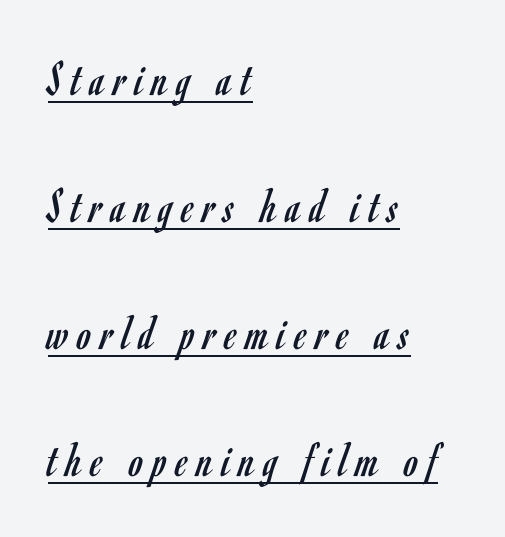
{"serif": "no", "bold": "no", "weight": "regular", "width": "condensed", "stroke_contrast": "low", "x_height": "small", "monospaced": "no", "underline": "yes", "align": "left", "line_spacing": "loose", "line_spacing_ratio": 2.49, "glyph_px": 51}
